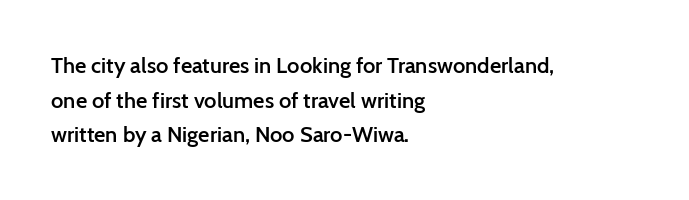
The image shows 22 px text type, upright; set left-aligned, normal line spacing (1.57x), normal letter spacing, not underlined.
